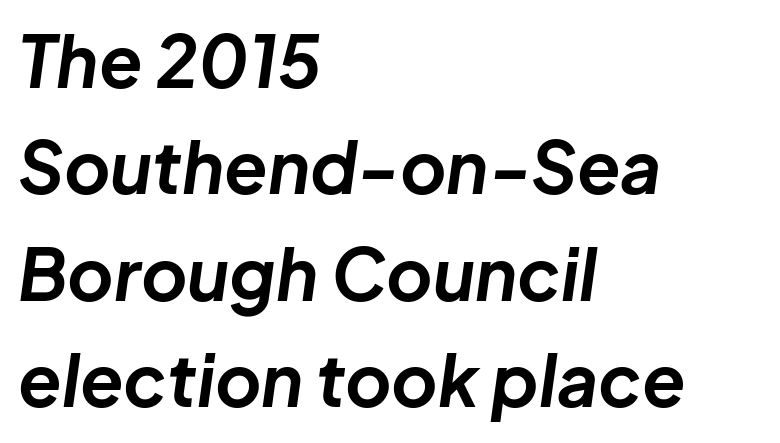
The image shows 71 px bold type, italic (leaning right); set left-aligned, normal line spacing (1.5x), normal letter spacing, not underlined; low stroke contrast and a medium x-height.
